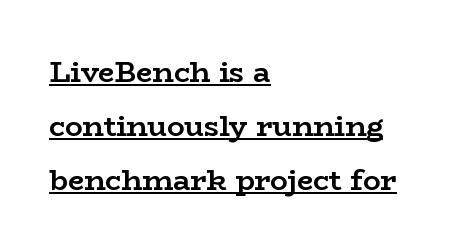
Q: Is the text bold? A: Yes.
Q: Is the text italic (slanted)? A: No, it is upright.
Q: Is the typeface a serif or a sans-serif typeface? A: Serif.
Q: Is the text underlined? A: Yes.
Q: How is the paragraph aligned? A: Left-aligned.
Q: Is the spacing between letters normal or unusually wide? A: Normal.
Q: Width (condensed, normal, or wide)? A: Wide.
Q: Stroke contrast? A: Low.
Q: x-height? A: Medium.
Q: Monospaced? A: No.
